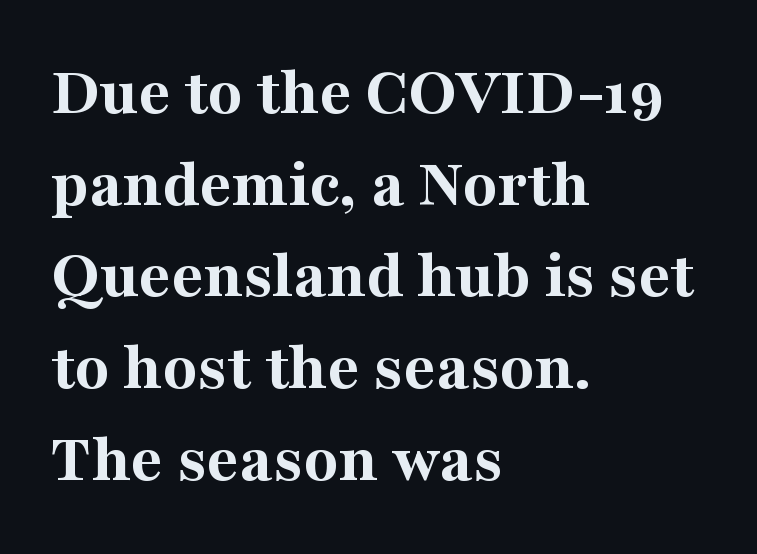
Does extra space separate the letters? No, they use regular spacing. The designer left line spacing at the default. Has an underline been added? It has not. Does the type have serifs? Yes, each stem ends in a small foot. The face used here is proportionally spaced, like ordinary book or web type. If you drew a line through each stem, it would be perfectly vertical.
